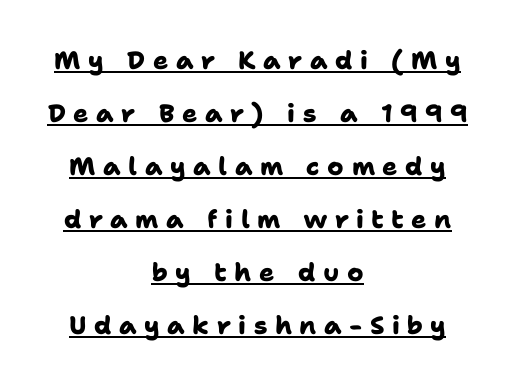
{"bold": "yes", "underline": "yes", "align": "center", "line_spacing": "loose", "line_spacing_ratio": 2.12, "letter_spacing": "wide", "letter_spacing_em": 0.3, "glyph_px": 25}
